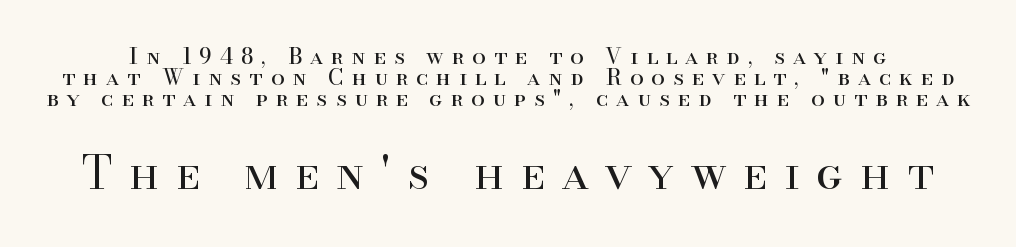
{"serif": "yes", "italic": "no", "bold": "no", "weight": "regular", "width": "normal", "stroke_contrast": "high", "x_height": "small", "monospaced": "no", "underline": "no", "line_spacing": "tight", "line_spacing_ratio": 0.96, "letter_spacing": "wide", "letter_spacing_em": 0.37, "larger_block": "second", "size_ratio": 2.05, "glyph_px": 45}
